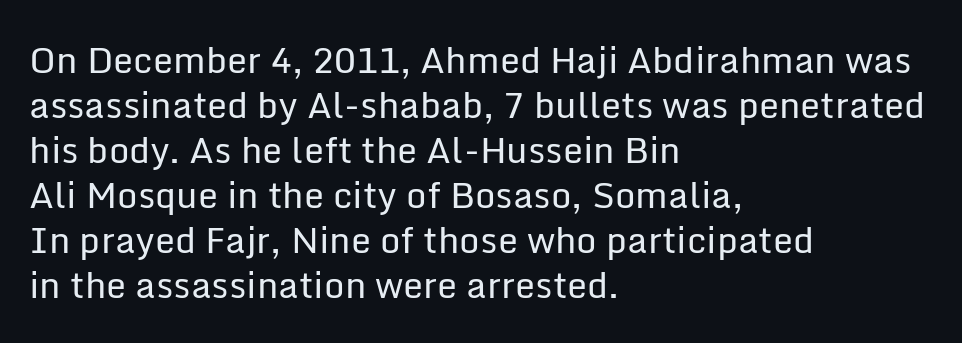
Q: Is the text bold? A: No.
Q: Is the text italic (slanted)? A: No, it is upright.
Q: Is the typeface a serif or a sans-serif typeface? A: Sans-serif.
Q: Is the text underlined? A: No.
Q: How is the paragraph aligned? A: Left-aligned.
Q: Is the spacing between letters normal or unusually wide? A: Normal.
Q: Is the spacing between lines tight, normal or loose? A: Normal.
Q: Width (condensed, normal, or wide)? A: Normal.
Q: Stroke contrast? A: Low.
Q: x-height? A: Medium.
Q: Monospaced? A: No.
